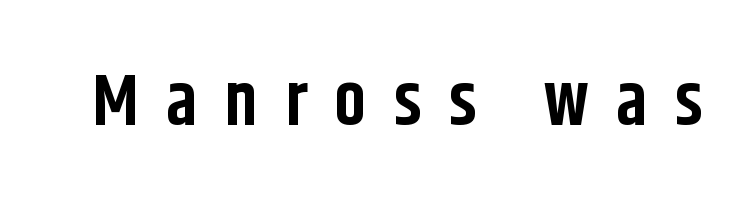
Q: Is the text bold? A: Yes.
Q: Is the text italic (slanted)? A: No, it is upright.
Q: Is the typeface a serif or a sans-serif typeface? A: Sans-serif.
Q: Is the text underlined? A: No.
Q: Is the spacing between letters normal or unusually wide? A: Unusually wide.
Q: Width (condensed, normal, or wide)? A: Condensed.
Q: Stroke contrast? A: Low.
Q: x-height? A: Large.
Q: Monospaced? A: No.
